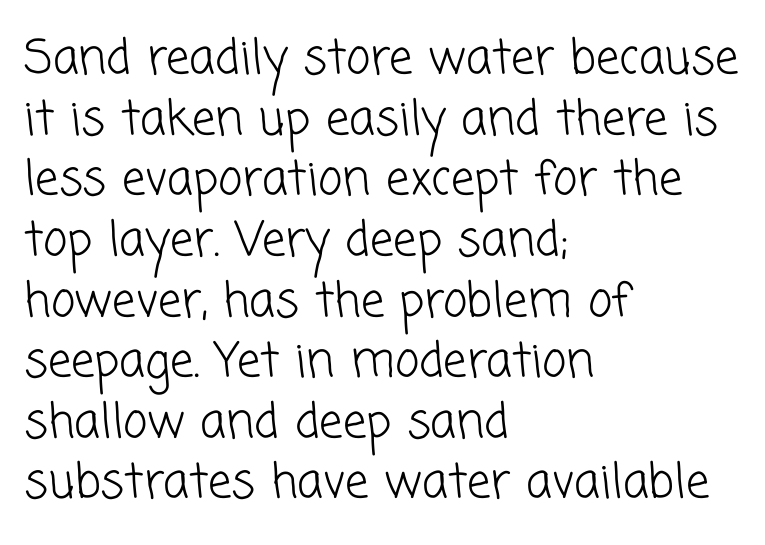
Q: Is the text bold? A: No.
Q: Is the typeface a serif or a sans-serif typeface? A: Sans-serif.
Q: Is the text underlined? A: No.
Q: How is the paragraph aligned? A: Left-aligned.
Q: Is the spacing between letters normal or unusually wide? A: Normal.
Q: Is the spacing between lines tight, normal or loose? A: Normal.
Q: Width (condensed, normal, or wide)? A: Normal.
Q: Stroke contrast? A: Low.
Q: x-height? A: Medium.
Q: Monospaced? A: No.
